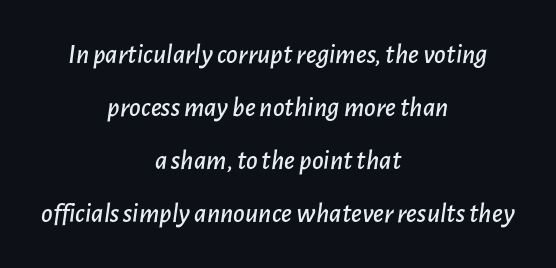
Q: Is the text italic (slanted)? A: Yes, it leans right by about 7 degrees.
Q: Is the text underlined? A: No.
Q: How is the paragraph aligned? A: Centered.
Q: Is the spacing between letters normal or unusually wide? A: Normal.
Q: Width (condensed, normal, or wide)? A: Normal.
Q: Stroke contrast? A: Low.
Q: x-height? A: Medium.
Q: Monospaced? A: No.
